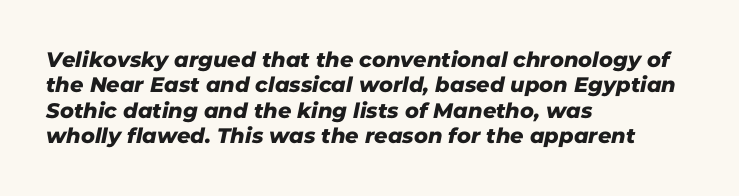
{"underline": "no", "align": "left", "line_spacing_ratio": 1.21, "letter_spacing": "normal", "letter_spacing_em": 0.0, "glyph_px": 21}
